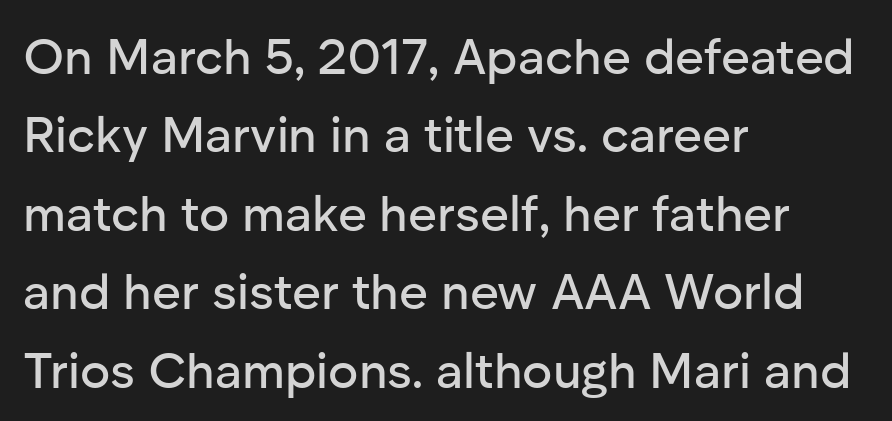
Q: Is the text italic (slanted)? A: No, it is upright.
Q: Is the typeface a serif or a sans-serif typeface? A: Sans-serif.
Q: Is the text underlined? A: No.
Q: How is the paragraph aligned? A: Left-aligned.
Q: Is the spacing between letters normal or unusually wide? A: Normal.
Q: Is the spacing between lines tight, normal or loose? A: Normal.
Q: Width (condensed, normal, or wide)? A: Normal.
Q: Stroke contrast? A: Low.
Q: x-height? A: Medium.
Q: Monospaced? A: No.
